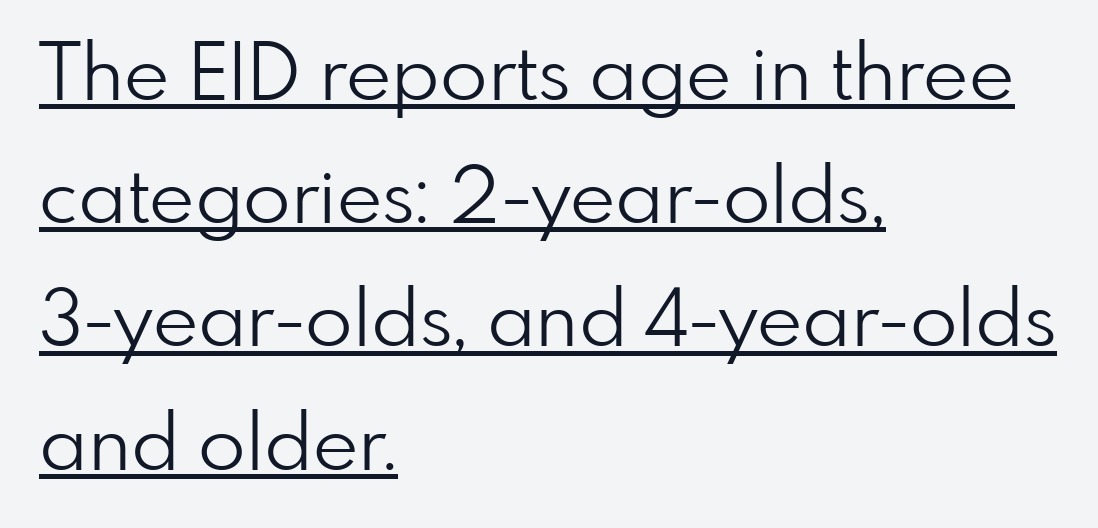
Honestly, the row spacing looks completely unremarkable. The rag falls on the right side of this text block. Each letter keeps its own natural width here, so spacing adapts to shape. Every stem runs plumb, perpendicular to the baseline. Spacing between characters is what you'd get straight out of the box.
